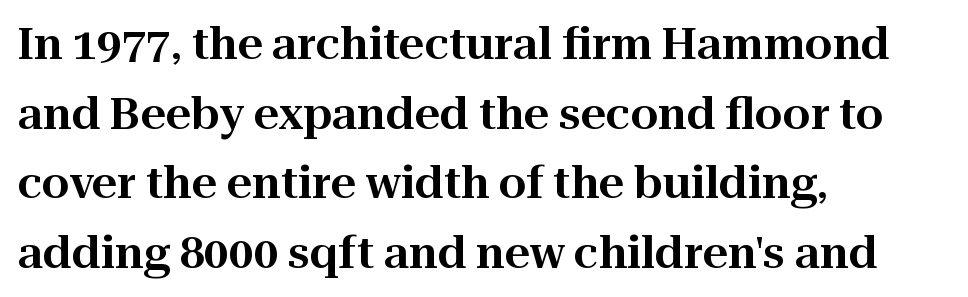
The image shows 44 px serif type, upright; set left-aligned, normal line spacing (1.58x), normal letter spacing, not underlined; high stroke contrast and a medium x-height.
